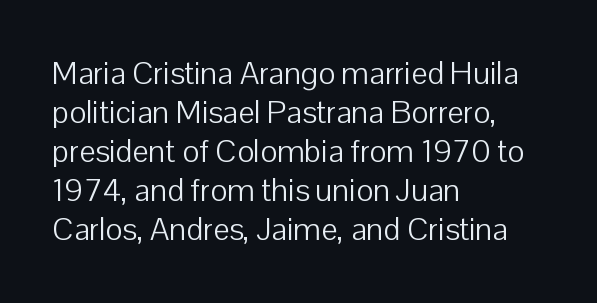
Descenders are the only things crossing below the line. Honestly, the letter spacing is just normal — you wouldn't notice it. The axis of the letterforms is exactly vertical. A light-to-regular cut is what we see here. Proportional: the letters do not fall into vertical columns.
